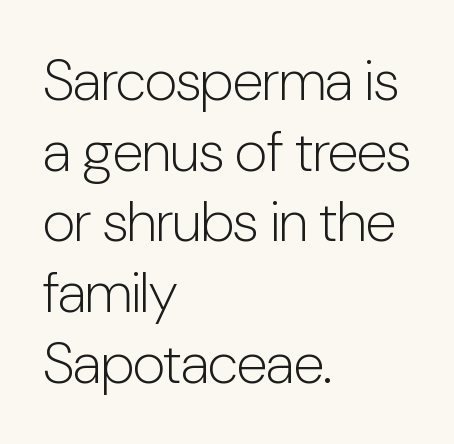
{"serif": "no", "italic": "no", "bold": "no", "weight": "light", "width": "condensed", "stroke_contrast": "low", "x_height": "medium", "monospaced": "no", "underline": "no", "align": "left", "line_spacing_ratio": 1.24, "letter_spacing": "normal", "letter_spacing_em": 0.0, "glyph_px": 57}
